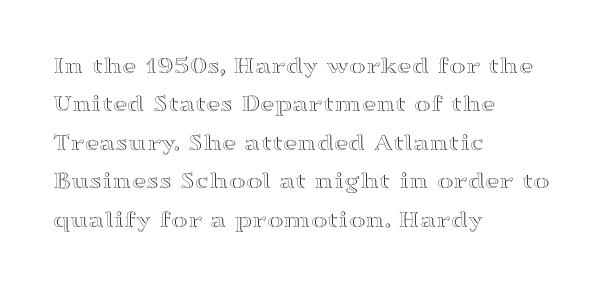
Q: Is the text italic (slanted)? A: No, it is upright.
Q: Is the text underlined? A: No.
Q: How is the paragraph aligned? A: Left-aligned.
Q: Is the spacing between letters normal or unusually wide? A: Normal.
Q: Is the spacing between lines tight, normal or loose? A: Normal.
